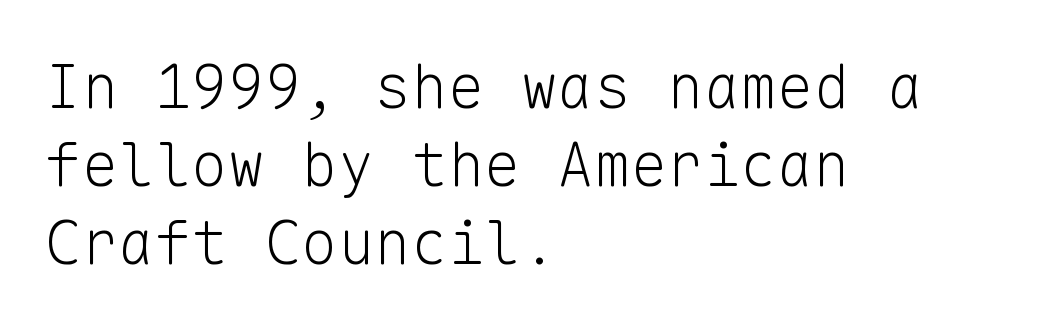
The image shows 61 px light sans-serif type, upright, monospaced; set left-aligned, normal line spacing (1.28x), normal letter spacing, not underlined; low stroke contrast and a medium x-height.
